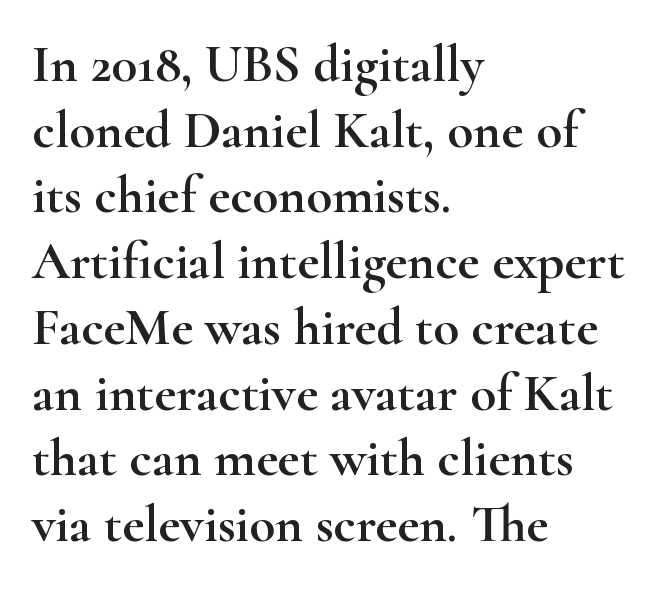
The image shows 53 px wide serif type, upright; set left-aligned, line spacing 1.24x, normal letter spacing, not underlined; high stroke contrast and a small x-height.
